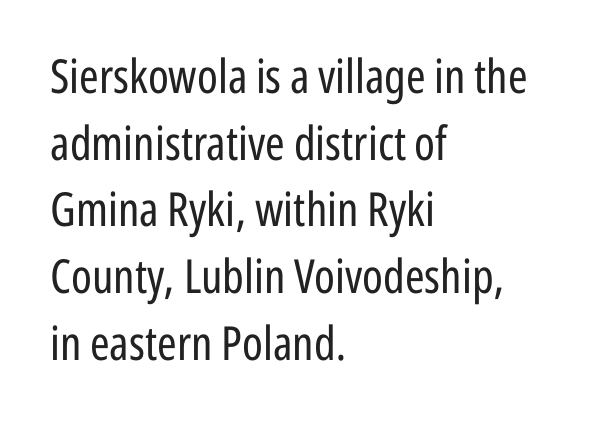
The image shows 47 px regular-weight, condensed sans-serif type, upright; set left-aligned, normal line spacing (1.42x), normal letter spacing, not underlined; low stroke contrast and a medium x-height.
